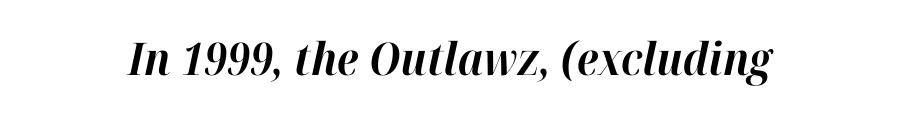
The image shows 45 px bold type, italic (leaning right); set normal letter spacing, not underlined; high stroke contrast and a medium x-height.
